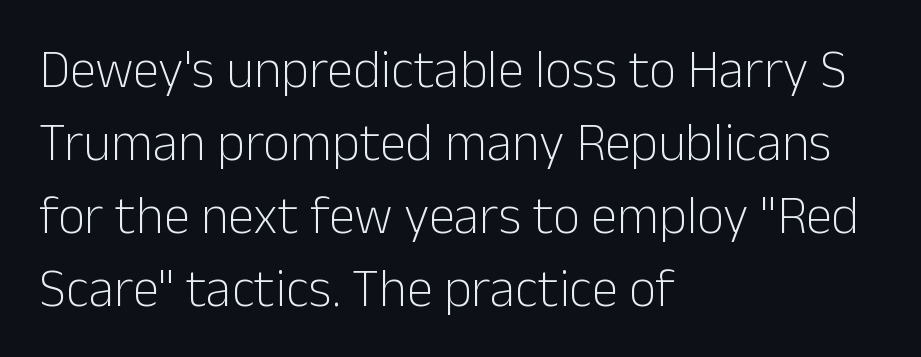
{"serif": "no", "italic": "no", "bold": "no", "weight": "light", "width": "normal", "stroke_contrast": "low", "x_height": "medium", "monospaced": "no", "underline": "no", "align": "left", "line_spacing": "normal", "line_spacing_ratio": 1.38, "letter_spacing": "normal", "letter_spacing_em": 0.0, "glyph_px": 53}
